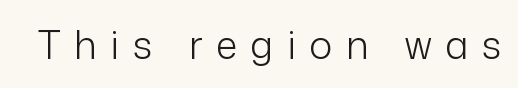
The image shows 39 px light sans-serif type, upright; set unusually wide letter spacing (+0.35 em), not underlined; low stroke contrast and a medium x-height.
